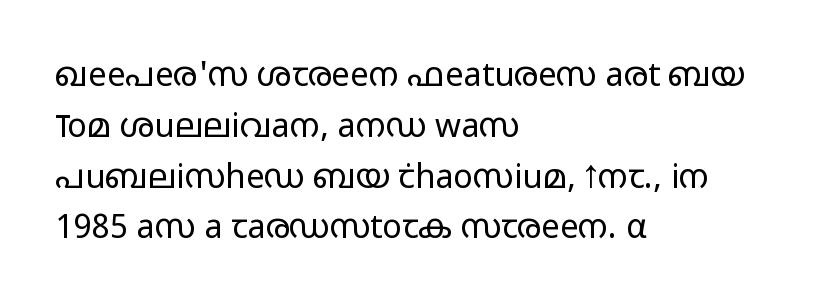
The passage shown is typed in a proportional face where columns would drift. The paragraph has a hard left edge and a soft right edge. Nope, not italic — everything's standing straight. No extra tracking has been applied to these lines. Vertical spacing — default. No letter is thick-stroked: the sample isn't bold.
